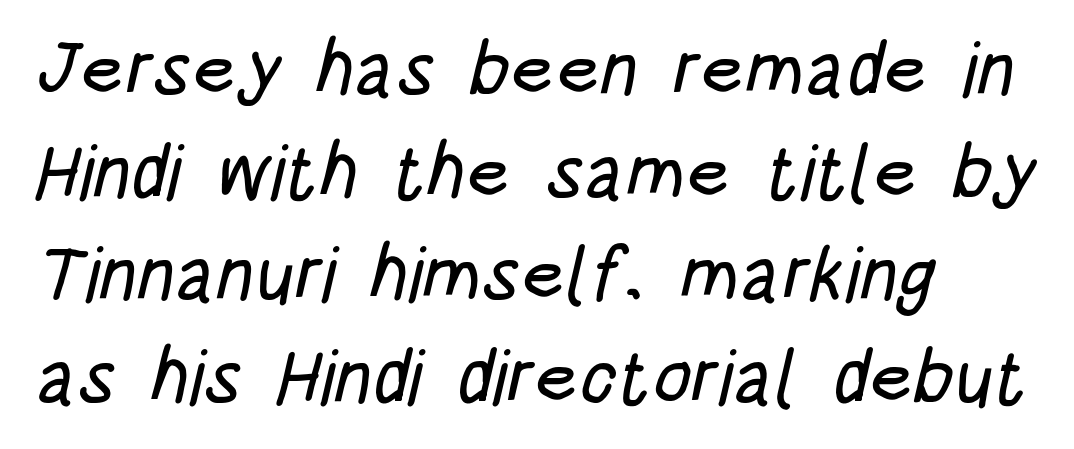
Q: Is the typeface a serif or a sans-serif typeface? A: Sans-serif.
Q: Is the text underlined? A: No.
Q: How is the paragraph aligned? A: Left-aligned.
Q: Is the spacing between letters normal or unusually wide? A: Normal.
Q: Is the spacing between lines tight, normal or loose? A: Normal.
Q: Width (condensed, normal, or wide)? A: Condensed.
Q: Stroke contrast? A: Low.
Q: x-height? A: Large.
Q: Monospaced? A: No.
